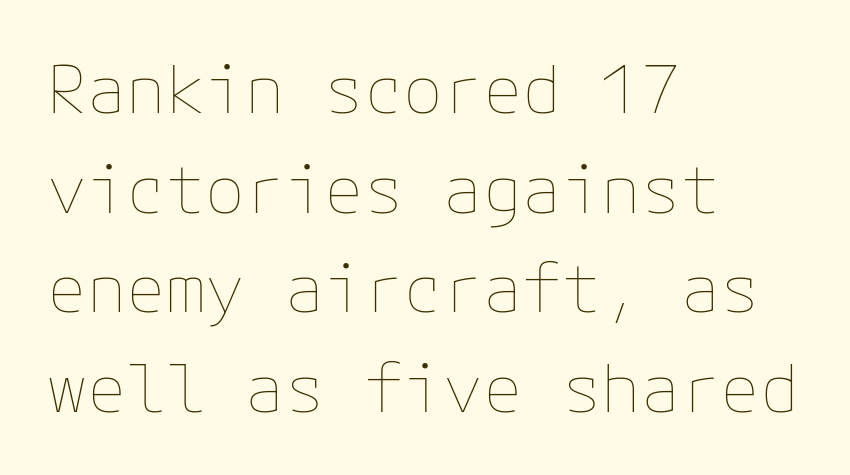
Q: Is the text bold? A: No.
Q: Is the text italic (slanted)? A: No, it is upright.
Q: Is the text underlined? A: No.
Q: How is the paragraph aligned? A: Left-aligned.
Q: Is the spacing between letters normal or unusually wide? A: Normal.
Q: Is the spacing between lines tight, normal or loose? A: Normal.
Q: Width (condensed, normal, or wide)? A: Normal.
Q: Stroke contrast? A: Low.
Q: x-height? A: Medium.
